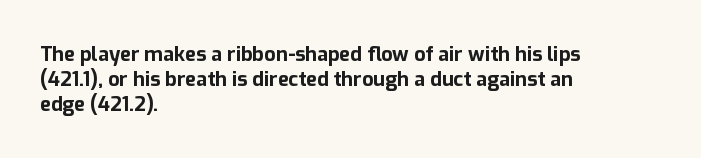
The baseline area is clear. Ordinary non-slanted type is in use. Look at the tracking — it's just the regular setting, nothing added. These lines carry a lot of weight — the face is fully bold.
